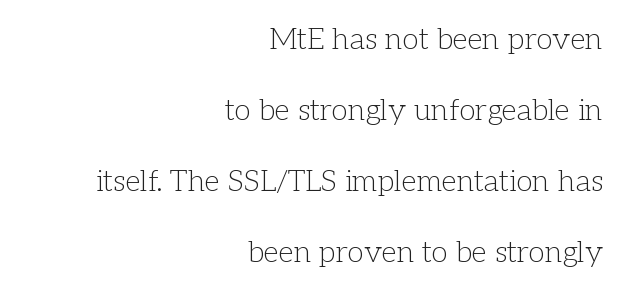
The typesetter chose a ragged-left arrangement here. Bare-footed words on every line. Is the letter spacing exaggerated? No — it looks like the ordinary default. These lines were composed using upright roman letters. The line-height multiplier appears high, well above default. Stems here are at most as thick as an everyday book face.
